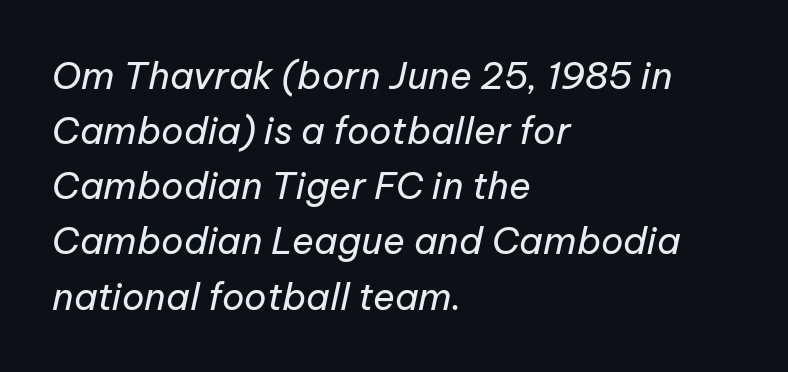
{"italic": "yes", "lean": "right", "slant_degrees": 12, "bold": "no", "weight": "regular", "width": "normal", "stroke_contrast": "low", "x_height": "medium", "monospaced": "no", "underline": "no", "align": "left", "line_spacing": "normal", "line_spacing_ratio": 1.49, "letter_spacing": "normal", "letter_spacing_em": 0.0, "glyph_px": 37}
